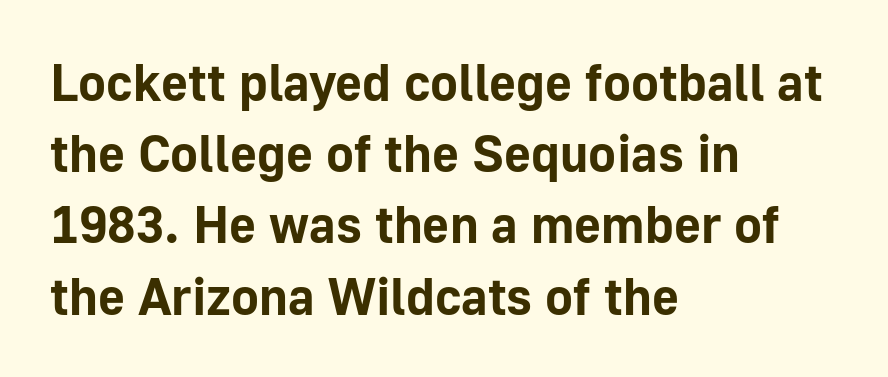
The image shows 52 px bold sans-serif type, upright; set left-aligned, normal line spacing (1.37x), normal letter spacing, not underlined; low stroke contrast and a medium x-height.
